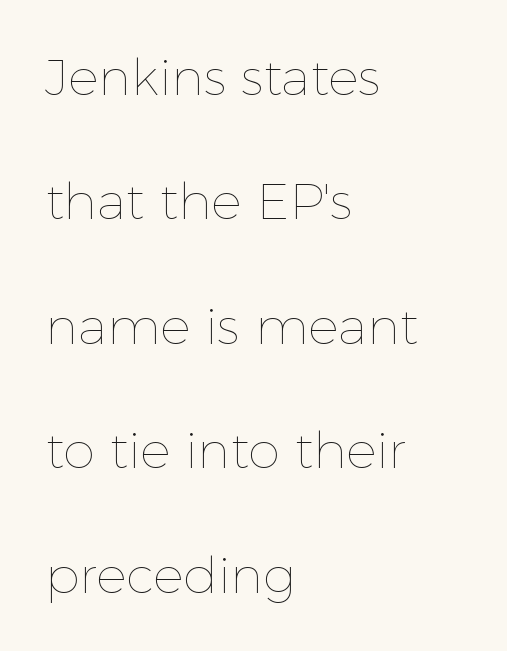
The image shows 51 px thin type, upright; set left-aligned, loose line spacing (2.44x), normal letter spacing, not underlined; a medium x-height.
